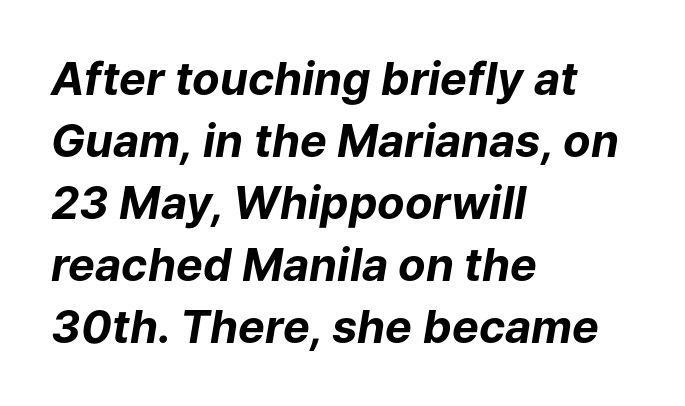
Here the designer chose a conventional face with non-uniform glyph widths. The specimen reads as italic at a glance. Students, this is bold: see how much ink each stroke carries. The specimen omits any rule beneath the text block's lines. Horizontal alignment here is leftward, the default for most running prose. Students, observe: this is what conventionally led text looks like.
